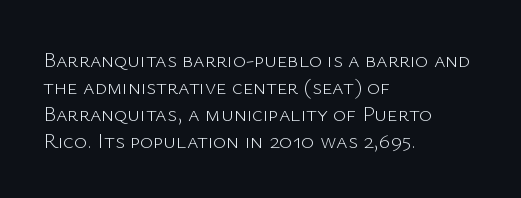
{"italic": "no", "bold": "no", "underline": "no", "align": "left", "line_spacing_ratio": 1.22, "letter_spacing": "normal", "letter_spacing_em": 0.0, "glyph_px": 22}
